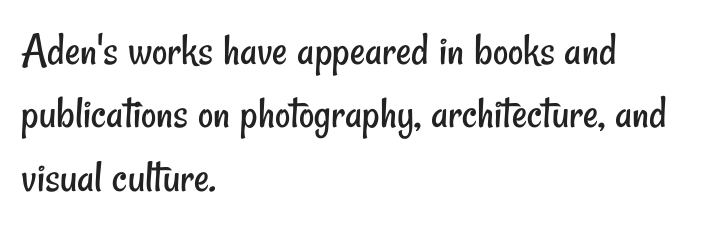
Caption: face not bold, strokes unweighted. Stroke terminals: plain, sans-serif. Compared with typical body copy, the letter spacing here is the same. Plain, unruled lines of type. A typesetter would call this proportional, since set widths differ per character. Rows of type keep a routine distance in the vertical direction.
